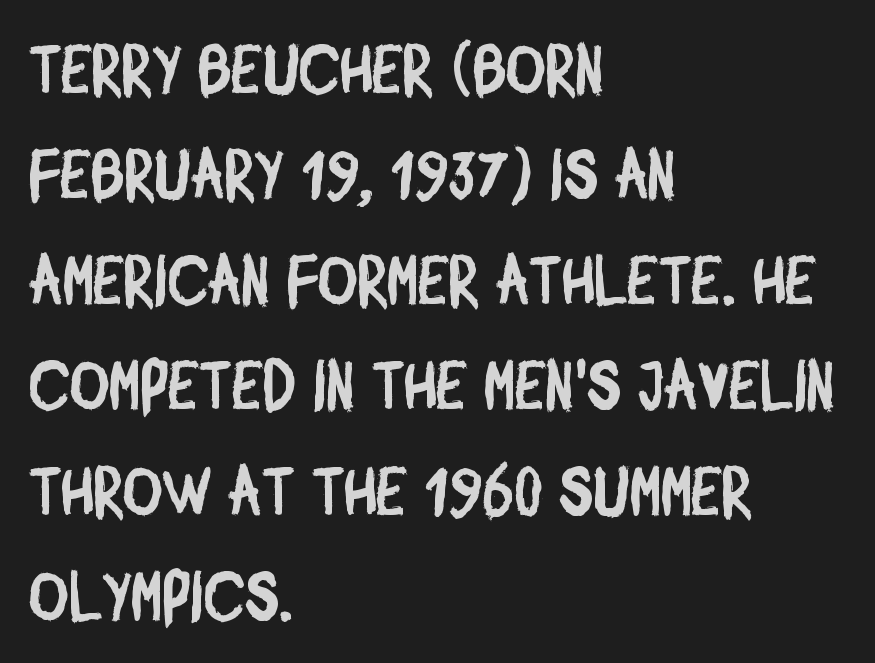
{"serif": "no", "width": "condensed", "stroke_contrast": "low", "x_height": "large", "monospaced": "no", "underline": "no", "align": "left", "line_spacing": "normal", "line_spacing_ratio": 1.55, "letter_spacing": "normal", "letter_spacing_em": 0.0, "glyph_px": 68}
